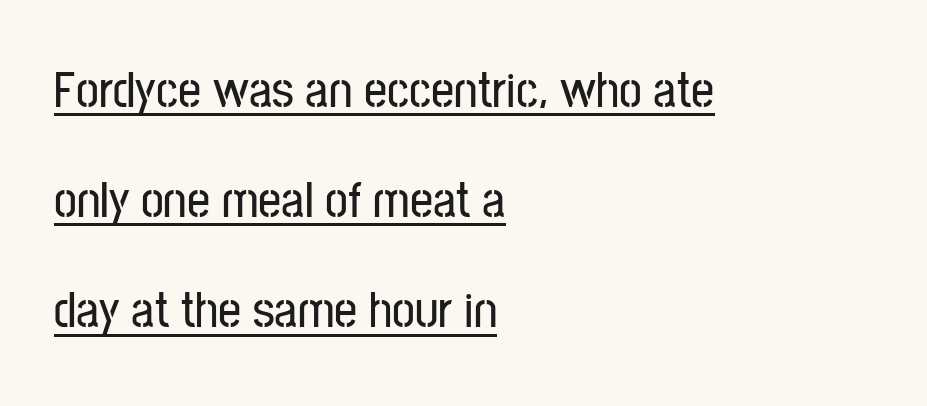
This is roman type, the default non-slanted kind. Character widths vary here, with narrow letters taking less room than wide ones. What kind of face is this? One without serifs — a sans. Is the letter spacing exaggerated? No — it looks like the ordinary default.
